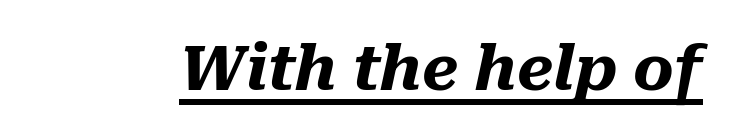
{"italic": "yes", "lean": "right", "slant_degrees": 10, "bold": "yes", "weight": "heavy", "width": "normal", "stroke_contrast": "medium", "x_height": "medium", "monospaced": "no", "underline": "yes", "letter_spacing": "normal", "letter_spacing_em": 0.0, "glyph_px": 62}
